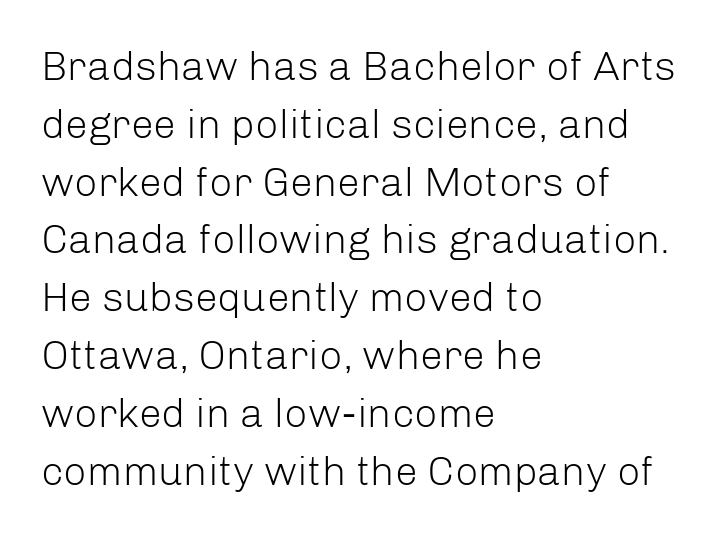
The image shows 41 px light sans-serif type, upright; set left-aligned, normal line spacing (1.41x), normal letter spacing, not underlined; low stroke contrast and a medium x-height.
